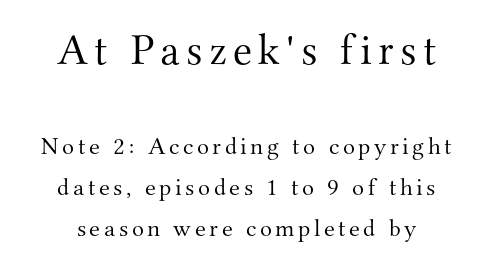
{"serif": "yes", "italic": "no", "bold": "no", "weight": "light", "width": "normal", "stroke_contrast": "medium", "x_height": "small", "monospaced": "no", "underline": "no", "align": "center", "line_spacing": "normal", "line_spacing_ratio": 1.64, "larger_block": "first", "size_ratio": 1.76, "glyph_px": 44}
